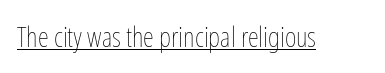
The image shows 28 px thin, condensed type, upright; set normal letter spacing, underlined; low stroke contrast and a medium x-height.
